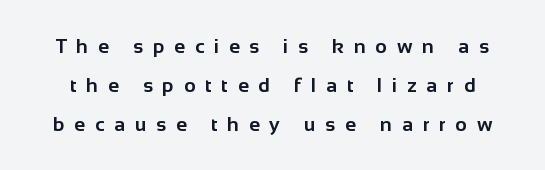
A full-strength bold gives these letters their thick strokes. The string is rendered with underlining switched off. Is there much room between lines? Yes — plenty of vertical air separates them. Posture: vertical.
